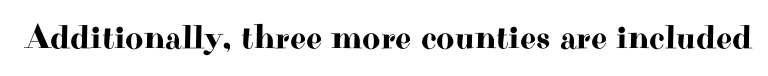
The image shows 35 px wide serif type, upright; set normal letter spacing, not underlined; high stroke contrast and a small x-height.
